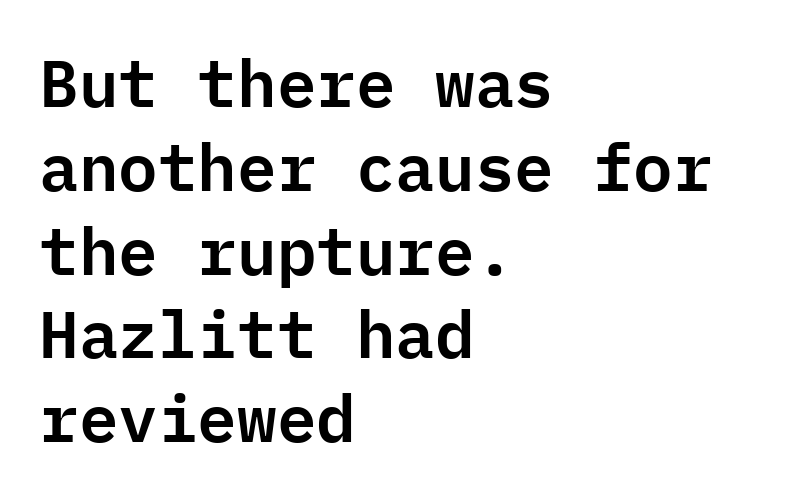
{"serif": "no", "italic": "no", "width": "normal", "stroke_contrast": "low", "x_height": "medium", "monospaced": "yes", "underline": "no", "align": "left", "line_spacing": "normal", "line_spacing_ratio": 1.27, "letter_spacing": "normal", "letter_spacing_em": 0.0, "glyph_px": 66}
